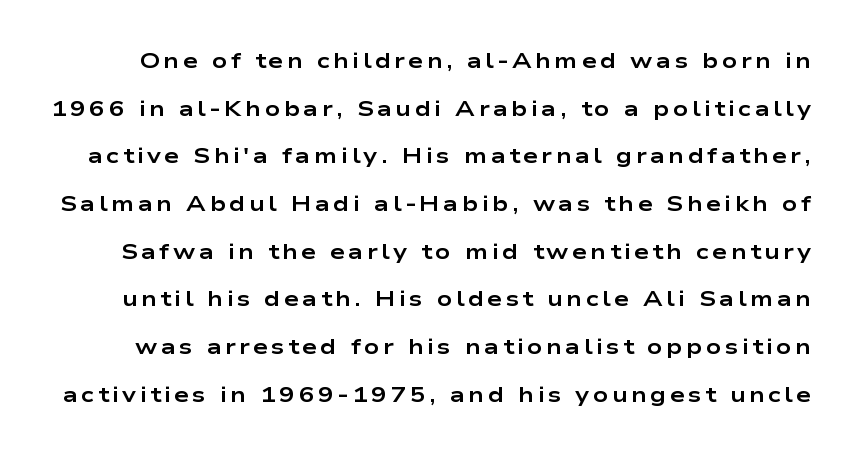
Q: Is the text bold? A: Yes.
Q: Is the text italic (slanted)? A: No, it is upright.
Q: Is the text underlined? A: No.
Q: Is the spacing between lines tight, normal or loose? A: Loose.
